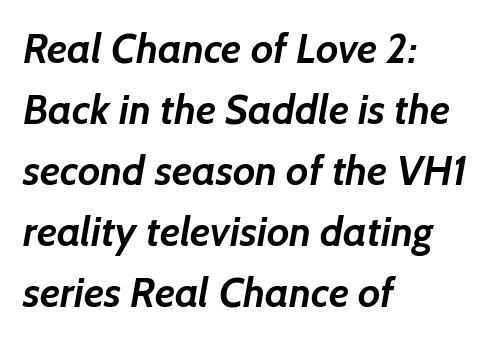
The image shows 41 px semibold sans-serif type; set left-aligned, normal line spacing (1.49x), normal letter spacing, not underlined; low stroke contrast and a medium x-height.
